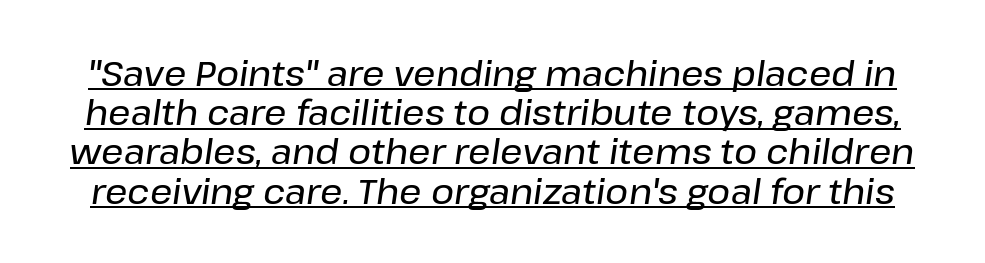
A rule runs beneath these lines of type. These lines are rendered in a variable-pitch font. What's the leading like? Squeezed, with rows nearly overlapping. Words appear dense and cohesive because spacing is normal.
